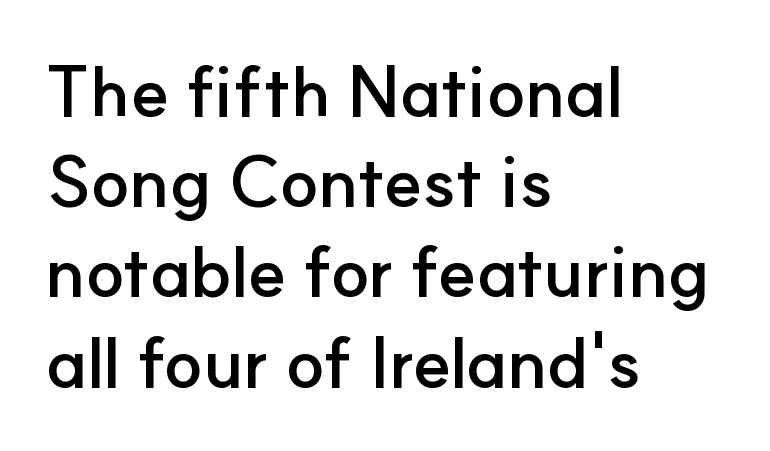
{"serif": "no", "italic": "no", "bold": "yes", "weight": "semibold", "width": "normal", "stroke_contrast": "low", "x_height": "small", "monospaced": "no", "underline": "no", "align": "left", "line_spacing": "normal", "line_spacing_ratio": 1.27, "letter_spacing": "normal", "letter_spacing_em": 0.0, "glyph_px": 71}
